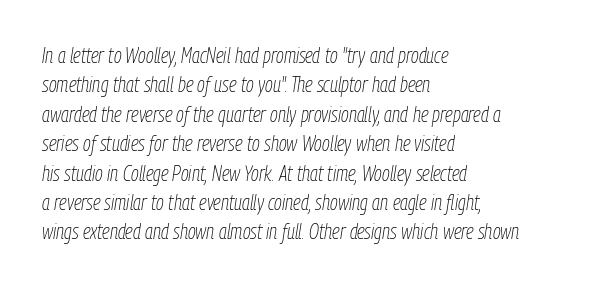
The image shows 21 px text type, italic (leaning right); set left-aligned, normal line spacing (1.4x), normal letter spacing, not underlined.
